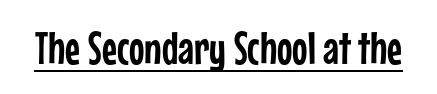
{"serif": "no", "italic": "no", "width": "condensed", "stroke_contrast": "low", "x_height": "medium", "monospaced": "no", "underline": "yes", "letter_spacing": "normal", "letter_spacing_em": 0.0, "glyph_px": 46}
